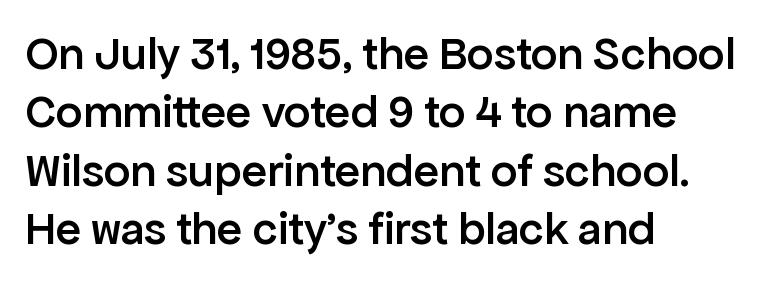
Q: Is the text bold? A: Semi-bold.
Q: Is the text italic (slanted)? A: No, it is upright.
Q: Is the typeface a serif or a sans-serif typeface? A: Sans-serif.
Q: Is the text underlined? A: No.
Q: How is the paragraph aligned? A: Left-aligned.
Q: Is the spacing between letters normal or unusually wide? A: Normal.
Q: Width (condensed, normal, or wide)? A: Normal.
Q: Stroke contrast? A: Low.
Q: x-height? A: Medium.
Q: Monospaced? A: No.
